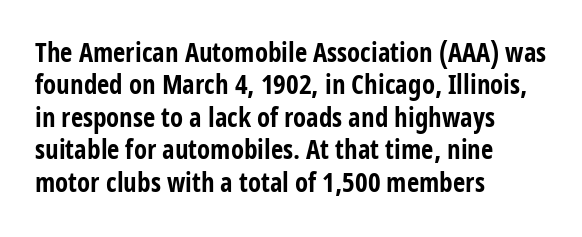
The image shows 27 px bold type, upright; set left-aligned, line spacing 1.2x, normal letter spacing, not underlined.
